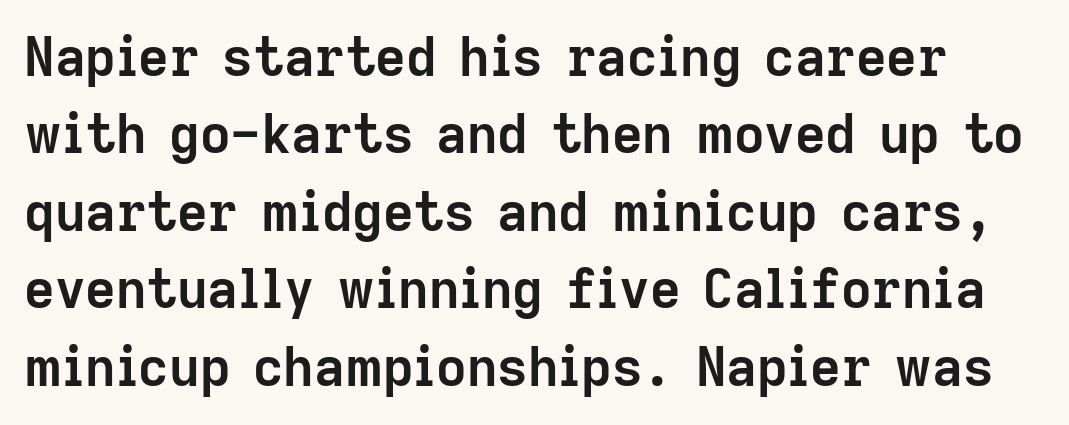
Q: Is the text bold? A: Yes.
Q: Is the text italic (slanted)? A: No, it is upright.
Q: Is the typeface a serif or a sans-serif typeface? A: Sans-serif.
Q: Is the text underlined? A: No.
Q: Is the spacing between letters normal or unusually wide? A: Normal.
Q: Is the spacing between lines tight, normal or loose? A: Normal.
Q: Width (condensed, normal, or wide)? A: Normal.
Q: Stroke contrast? A: Low.
Q: x-height? A: Medium.
Q: Monospaced? A: No.
